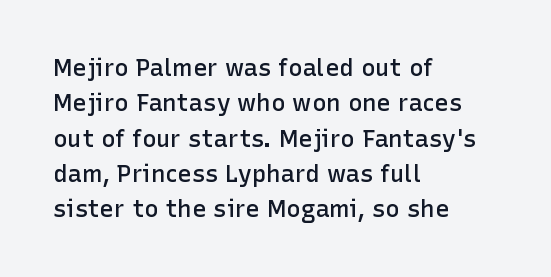
The image shows 24 px text type, upright; set left-aligned, normal line spacing (1.47x), normal letter spacing, not underlined.
